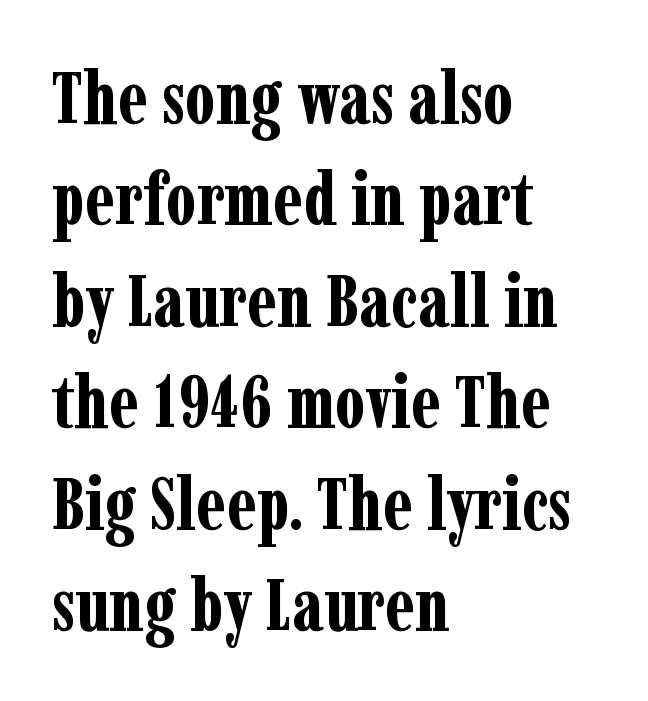
The image shows 74 px bold, condensed serif type, upright; set left-aligned, normal line spacing (1.37x), normal letter spacing, not underlined; low stroke contrast and a medium x-height.
